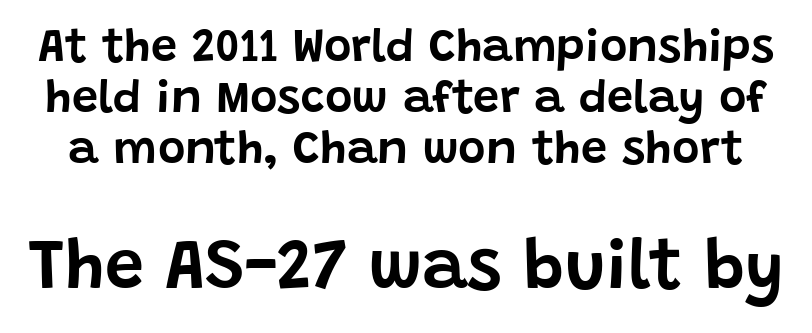
Q: Is the text italic (slanted)? A: No, it is upright.
Q: Is the typeface a serif or a sans-serif typeface? A: Sans-serif.
Q: Is the text underlined? A: No.
Q: Is the spacing between letters normal or unusually wide? A: Normal.
Q: Is the spacing between lines tight, normal or loose? A: Tight.
Q: Which block of text is set in a larger size, the first (top) or the second (bottom)? A: The second (bottom) one.
Q: Width (condensed, normal, or wide)? A: Normal.
Q: Stroke contrast? A: Low.
Q: x-height? A: Large.
Q: Monospaced? A: No.
